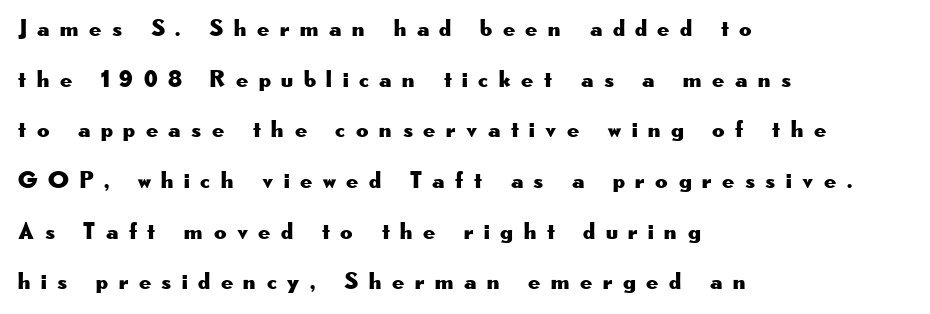
The image shows 24 px text type, upright; set left-aligned, loose line spacing (2.11x), unusually wide letter spacing (+0.44 em), not underlined.
